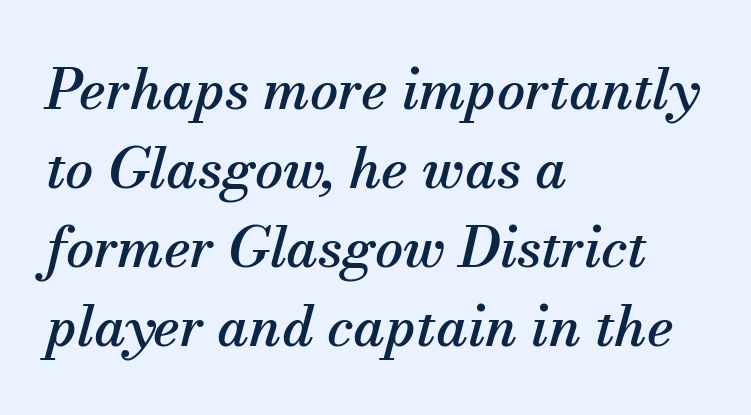
The image shows 56 px serif type, italic (leaning right); set left-aligned, normal line spacing (1.41x), normal letter spacing, not underlined; medium stroke contrast and a small x-height.
